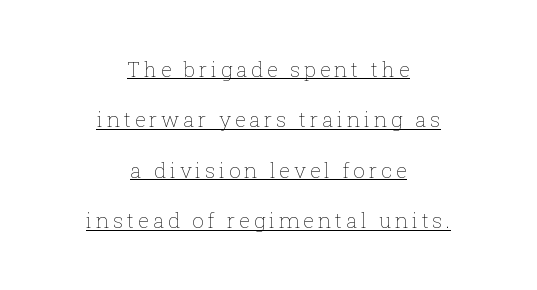
Horizontally, the lines are justified to the midpoint only. How would I describe the line gaps? Wide and relaxed. The specimen includes a rule beneath the text block's lines. Compared with a typical body face, this is equally light or lighter still.
